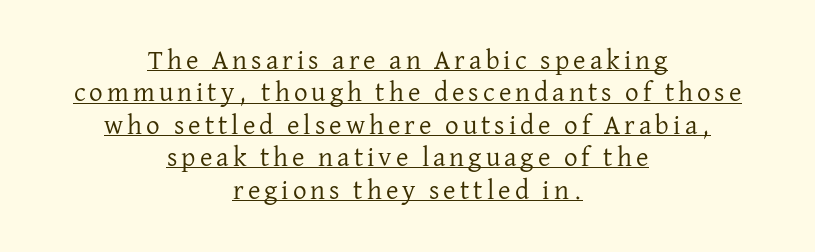
Q: Is the text bold? A: No.
Q: Is the text italic (slanted)? A: No, it is upright.
Q: Is the text underlined? A: Yes.
Q: How is the paragraph aligned? A: Centered.
